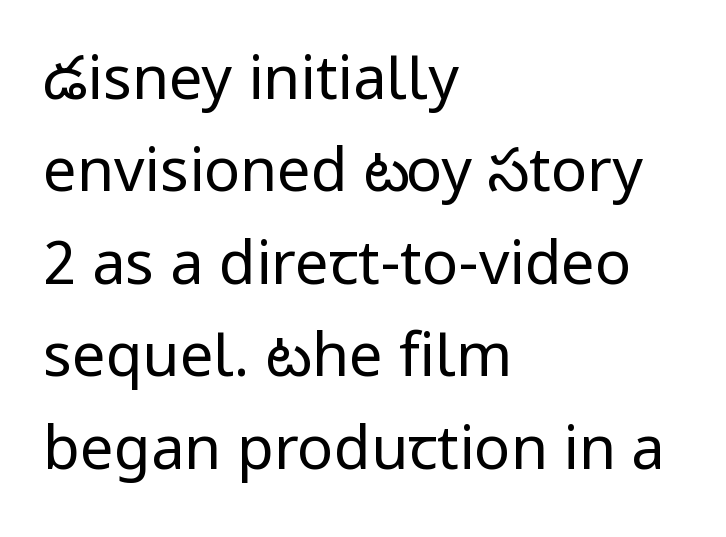
Vertically, the passage feels balanced, rows spaced as you'd expect. Posture: upright roman. There is no visible air inserted between adjacent glyphs. This sample has the flowing, uneven cadence of proportional lettering.
